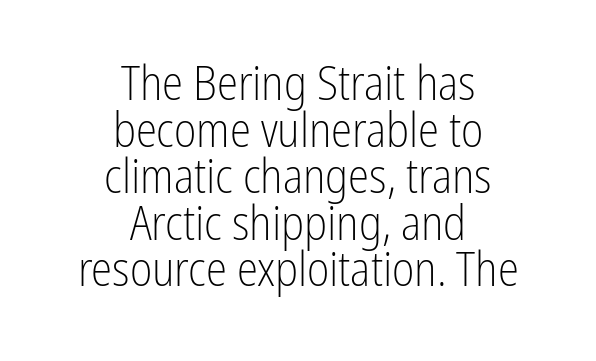
The image shows 48 px light, condensed sans-serif type, upright; set centered, tight line spacing (0.97x), normal letter spacing, not underlined; low stroke contrast and a medium x-height.
